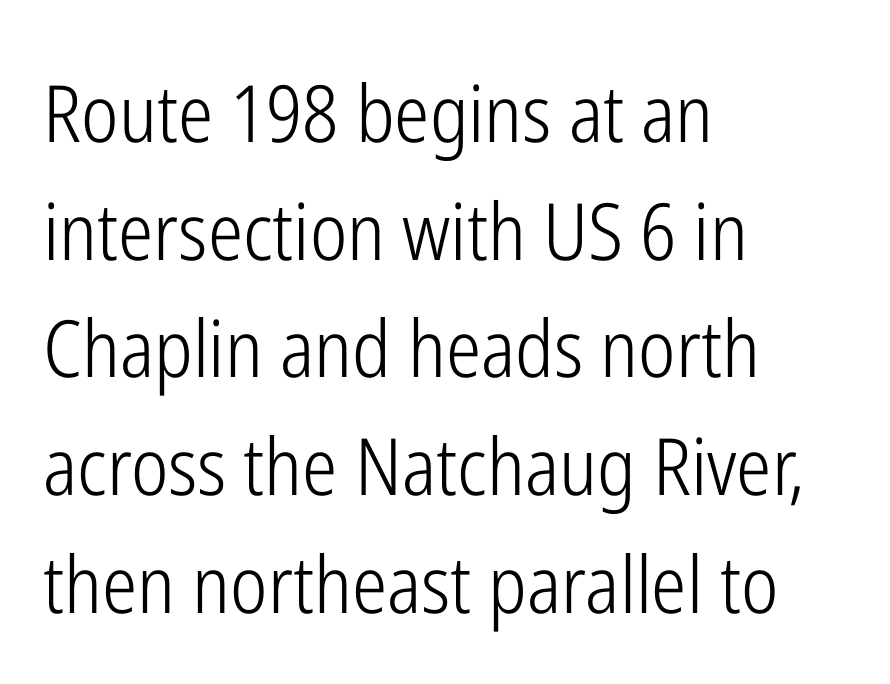
Summary of weight: not heavy and not bold. The strip under each line holds only bare page. The passage shown is typed in a proportional face where columns would drift. Does extra space separate the letters? No, they use regular spacing. This block has exactly the height ordinary leading produces.
